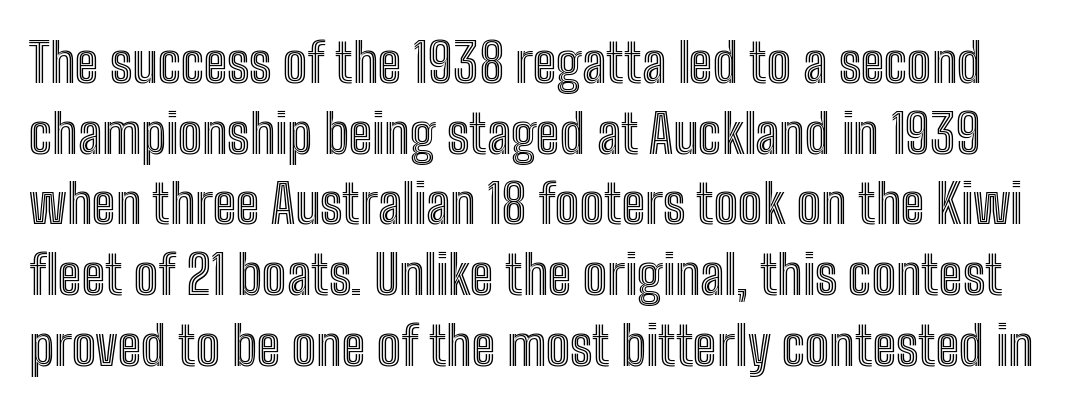
The specimen reads as upright at a glance. Evenly set lines give the paragraph a standard silhouette. Varying glyph widths throughout — classic text-font behaviour. How are the letters spaced? Ordinarily, with no added tracking.
